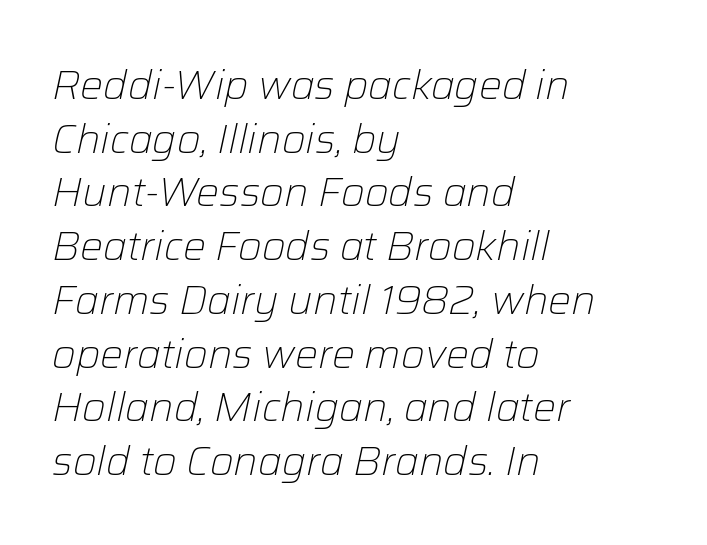
A typesetter would call this proportional, since set widths differ per character. A bare baseline throughout the passage. Rows of type keep a routine distance in the vertical direction. Between one letter and the next there's only the usual sliver of space. In CSS terms this would be text-align: left.
